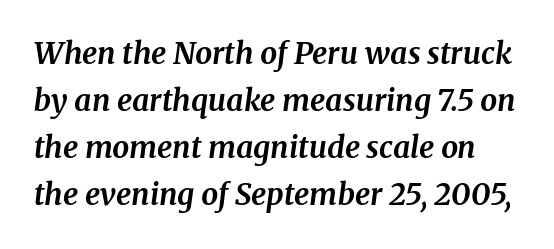
{"serif": "yes", "italic": "yes", "lean": "right", "slant_degrees": 8, "bold": "yes", "weight": "bold", "width": "normal", "stroke_contrast": "medium", "x_height": "medium", "monospaced": "no", "underline": "no", "line_spacing": "normal", "line_spacing_ratio": 1.57, "letter_spacing": "normal", "letter_spacing_em": 0.0, "glyph_px": 30}
